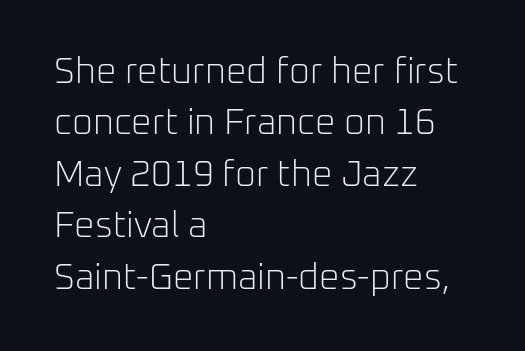
The image shows 36 px light sans-serif type, upright; set left-aligned, normal line spacing (1.43x), normal letter spacing, not underlined; low stroke contrast and a medium x-height.
